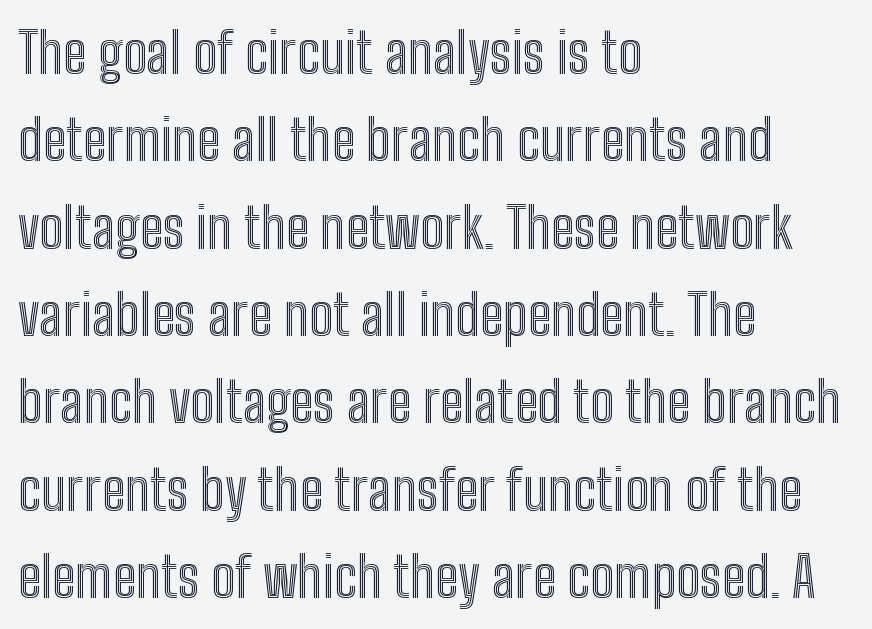
Q: Is the text italic (slanted)? A: No, it is upright.
Q: Is the text underlined? A: No.
Q: How is the paragraph aligned? A: Left-aligned.
Q: Is the spacing between letters normal or unusually wide? A: Normal.
Q: Is the spacing between lines tight, normal or loose? A: Normal.
Q: Width (condensed, normal, or wide)? A: Condensed.
Q: x-height? A: Medium.
Q: Monospaced? A: No.
